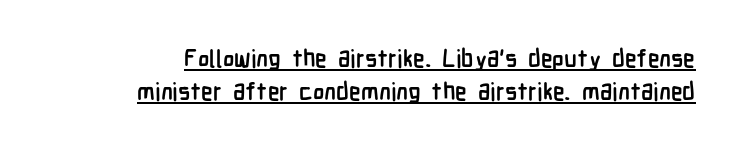
I'd describe the lettering as bold — thick and assertive. The block of text has a typical density, with ordinary space between rows. These lines were composed using upright roman letters. The tracking reads as untouched default to a designer's eye.
